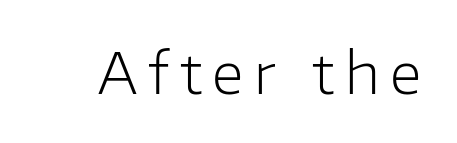
Q: Is the text bold? A: No.
Q: Is the text italic (slanted)? A: No, it is upright.
Q: Is the typeface a serif or a sans-serif typeface? A: Sans-serif.
Q: Is the text underlined? A: No.
Q: Width (condensed, normal, or wide)? A: Normal.
Q: Stroke contrast? A: Low.
Q: x-height? A: Medium.
Q: Monospaced? A: No.
